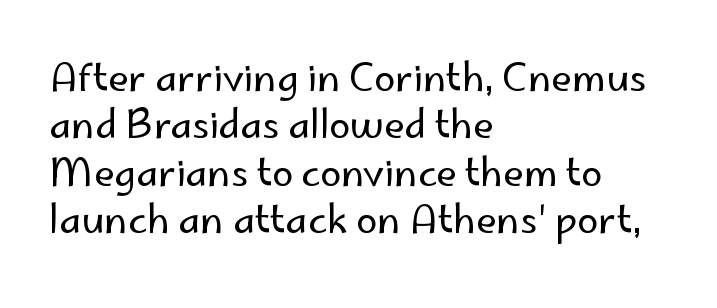
Nothing heavy about these letters — not bold at all. Italic? Not at all — the glyphs are vertical. The space directly below the letters is spotless. The glyphs in this specimen are sans serif. Standard letterfit; no display-style spreading of the glyphs. Reading down the block, your eye returns to a fixed left position each line.
